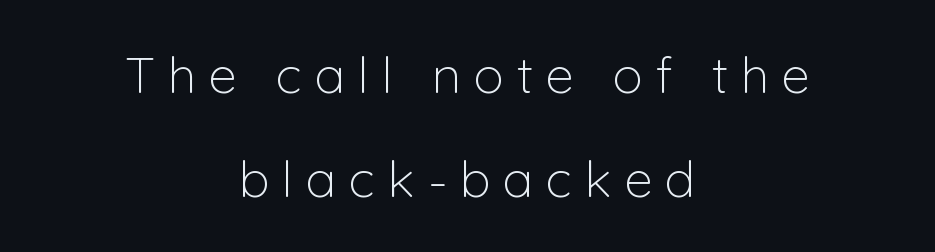
{"serif": "no", "italic": "no", "bold": "no", "weight": "light", "width": "normal", "stroke_contrast": "low", "x_height": "medium", "monospaced": "no", "underline": "no", "align": "center", "line_spacing": "loose", "line_spacing_ratio": 2.03, "letter_spacing": "wide", "letter_spacing_em": 0.25, "glyph_px": 51}
